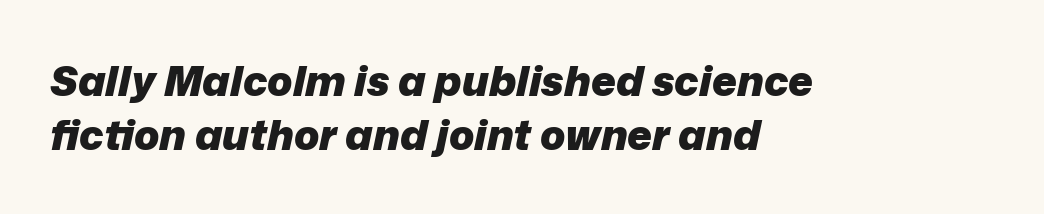
{"italic": "yes", "lean": "right", "slant_degrees": 12, "bold": "yes", "weight": "heavy", "width": "normal", "stroke_contrast": "low", "x_height": "medium", "monospaced": "no", "underline": "no", "align": "left", "line_spacing": "normal", "line_spacing_ratio": 1.28, "letter_spacing": "normal", "letter_spacing_em": 0.0, "glyph_px": 42}
